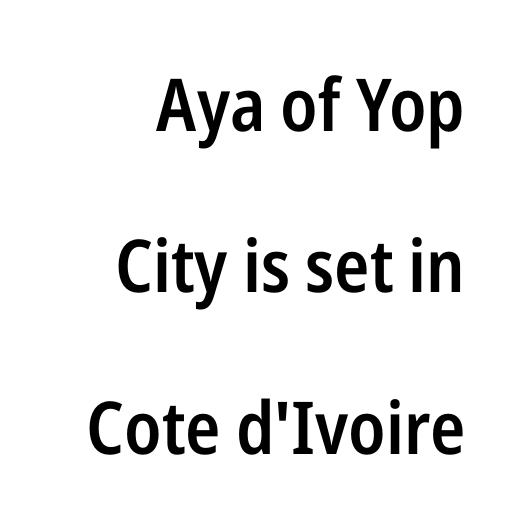
Just letters on the line, the space beneath them empty. Character widths vary here, with narrow letters taking less room than wide ones. Every row of glyphs terminates at an identical x-position on the right. The font family rendered here belongs to the sans-serif group. Set as a demibold, roughly 600 on the weight scale.
